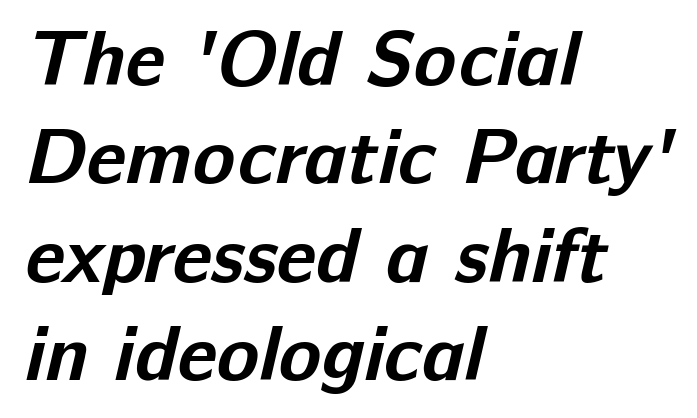
The image shows 78 px bold sans-serif type; set left-aligned, normal line spacing (1.26x), normal letter spacing, not underlined; low stroke contrast and a medium x-height.
